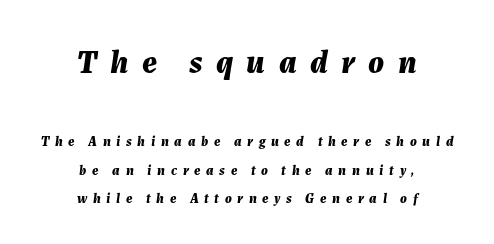
Thick stems and heavy bowls — unmistakably bold. Here the designer chose a conventional face with non-uniform glyph widths. Italic? Definitely — the glyphs are oblique. Observe the wide spacing: letters keep a clear distance from each other. In terms of leading, this rendering errs on the spacious side.
